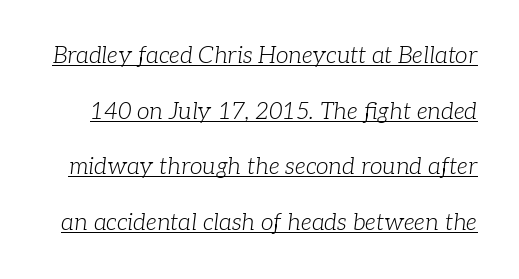
The image shows 23 px text type, italic (leaning right); set loose line spacing (2.42x), normal letter spacing, underlined.
